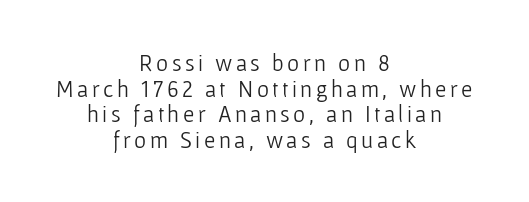
{"italic": "no", "bold": "no", "underline": "no", "align": "center", "line_spacing": "tight", "line_spacing_ratio": 1.11, "glyph_px": 23}
